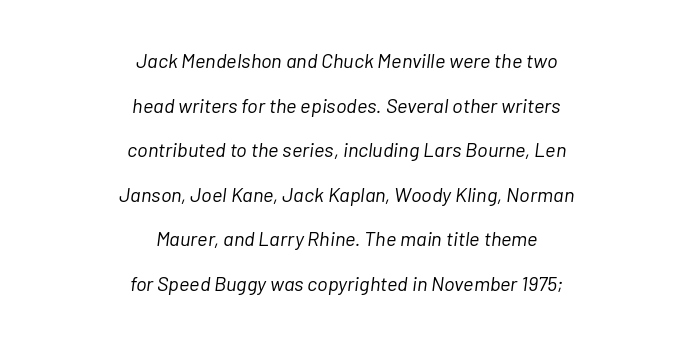
Glance below the letters and you will spot only blank space. Widely set lines give the paragraph a tall, airy silhouette. The lines in this sample share a center point and differ in where they start and stop. Designer's note — italics engaged.
